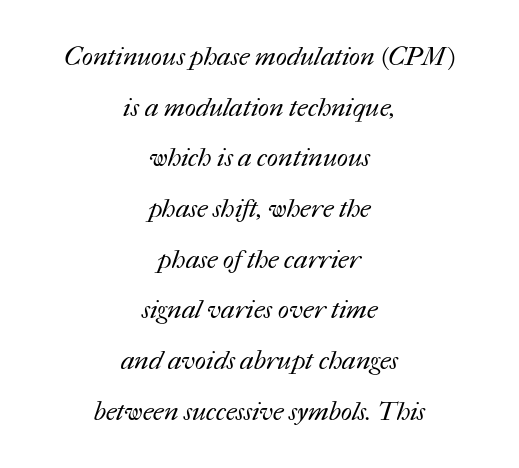
{"bold": "no", "underline": "no", "align": "center", "line_spacing": "loose", "line_spacing_ratio": 1.95, "letter_spacing": "normal", "letter_spacing_em": 0.0, "glyph_px": 26}
